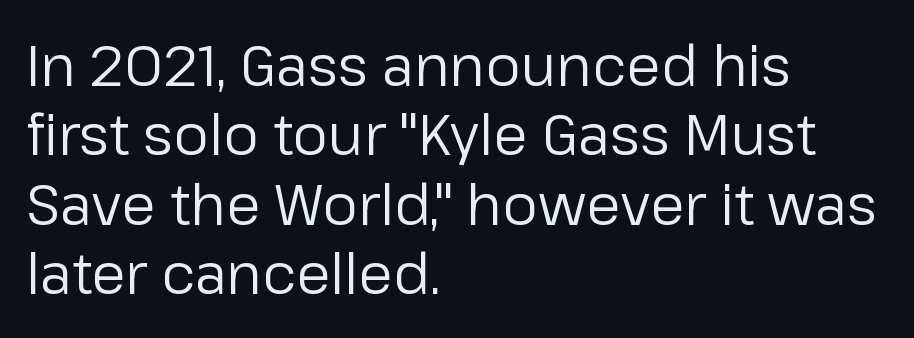
If you drew a line through each stem, it would be perfectly vertical. The passage shown is not underscored anywhere. Typographically, this falls in the sans-serif category. Here the glyphs are tracked normally, forming tight word shapes. You could not count columns in this text — the font is proportionally spaced. Weight: regular or lighter.
